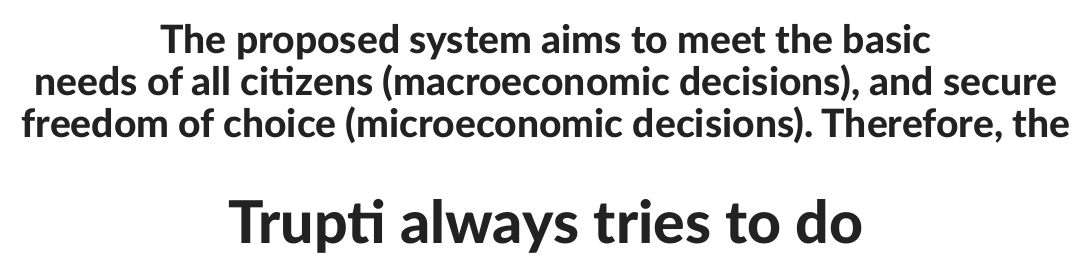
{"serif": "no", "italic": "no", "bold": "yes", "weight": "bold", "width": "normal", "stroke_contrast": "low", "x_height": "medium", "monospaced": "no", "underline": "no", "align": "center", "line_spacing": "tight", "line_spacing_ratio": 1.08, "letter_spacing": "normal", "letter_spacing_em": 0.0, "larger_block": "second", "size_ratio": 1.51, "glyph_px": 59}
